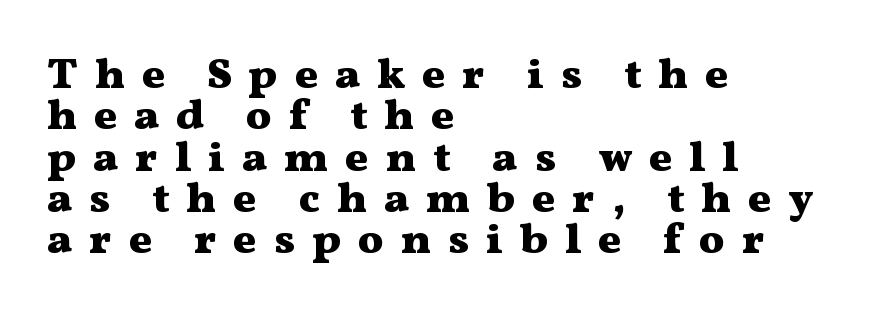
The image shows 43 px heavy, wide serif type, upright; set left-aligned, tight line spacing (0.96x), unusually wide letter spacing (+0.39 em), not underlined; medium stroke contrast and a medium x-height.
